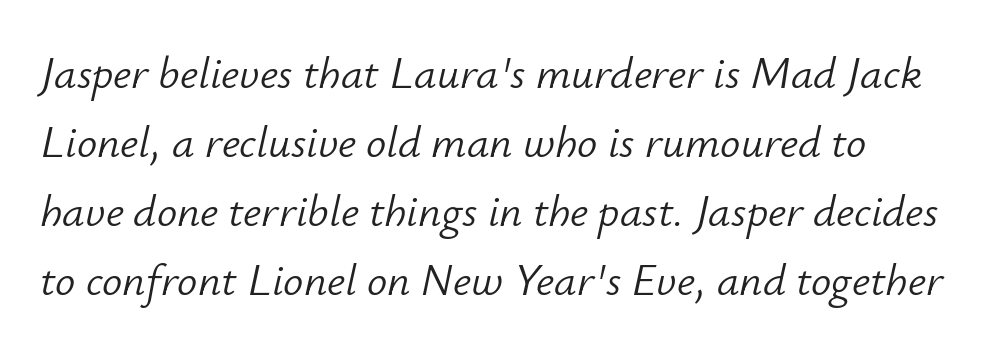
The image shows 45 px light type, italic (leaning right); set normal line spacing (1.53x), normal letter spacing, not underlined; low stroke contrast and a small x-height.
